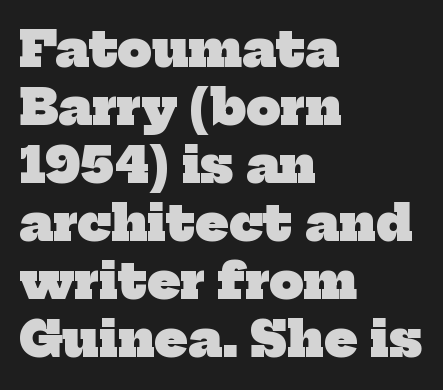
The image shows 48 px heavy serif type; set left-aligned, line spacing 1.21x, normal letter spacing, not underlined; low stroke contrast and a medium x-height.
